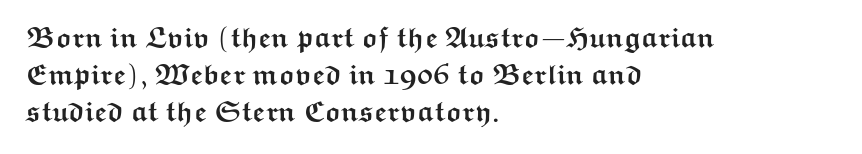
Q: Is the text bold? A: Yes.
Q: Is the text italic (slanted)? A: No, it is upright.
Q: Is the typeface a serif or a sans-serif typeface? A: Sans-serif.
Q: Is the text underlined? A: No.
Q: How is the paragraph aligned? A: Left-aligned.
Q: Is the spacing between letters normal or unusually wide? A: Normal.
Q: Is the spacing between lines tight, normal or loose? A: Normal.
Q: Width (condensed, normal, or wide)? A: Wide.
Q: Stroke contrast? A: Medium.
Q: x-height? A: Medium.
Q: Monospaced? A: No.
